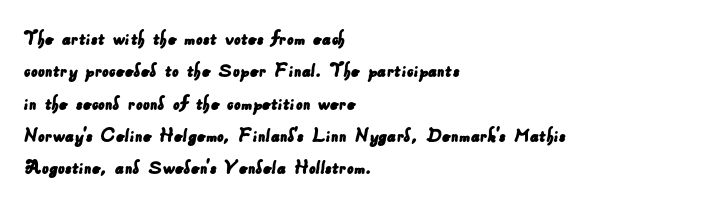
The image shows 21 px text type; set left-aligned, normal line spacing (1.54x), normal letter spacing, not underlined.
